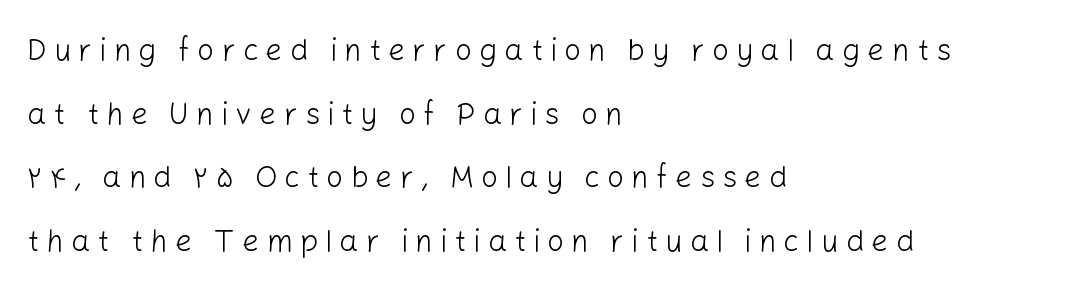
{"serif": "no", "italic": "no", "bold": "no", "weight": "light", "width": "normal", "stroke_contrast": "low", "x_height": "medium", "monospaced": "no", "underline": "no", "align": "left", "line_spacing": "loose", "line_spacing_ratio": 2.12, "letter_spacing": "wide", "letter_spacing_em": 0.24, "glyph_px": 30}
